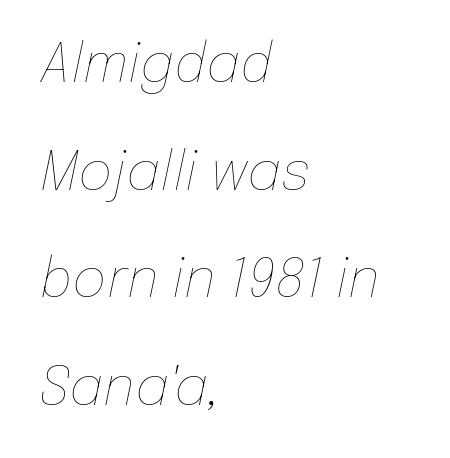
Alignment: flush left. This rendering leaves character spacing at its baseline value. You could not count columns in this text — the font is proportionally spaced. Vertical spacing — loose.
